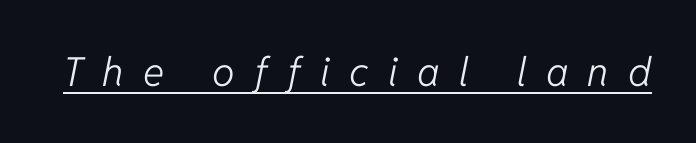
Q: Is the text bold? A: No.
Q: Is the text italic (slanted)? A: Yes, it leans right by about 11 degrees.
Q: Is the text underlined? A: Yes.
Q: Is the spacing between letters normal or unusually wide? A: Unusually wide.
Q: Width (condensed, normal, or wide)? A: Normal.
Q: Stroke contrast? A: Low.
Q: x-height? A: Medium.
Q: Monospaced? A: No.
